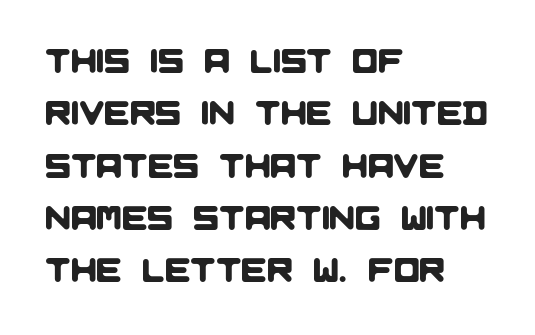
{"serif": "no", "width": "normal", "stroke_contrast": "low", "x_height": "large", "monospaced": "no", "underline": "no", "align": "left", "line_spacing": "normal", "line_spacing_ratio": 1.54, "letter_spacing": "normal", "letter_spacing_em": 0.0, "glyph_px": 34}
